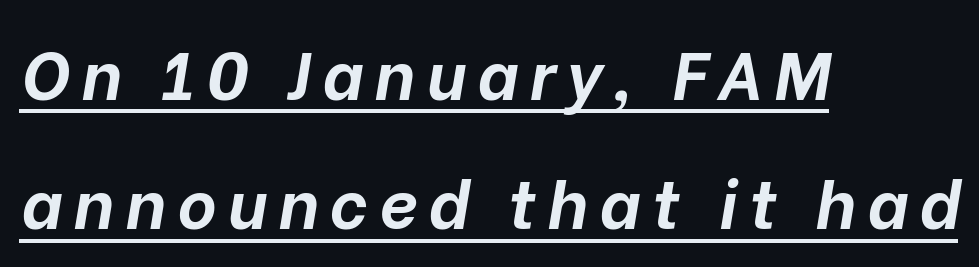
Do the characters align in a grid? No, the font is proportional. Notice how thick the strokes are: this is what a full bold looks like. Honestly, the underline is the first thing you notice here. Summary of vertical rhythm: relaxed, with wide interline spacing. It's the slanting kind of type. Is the block centered? No — it sits flush against the left margin.
